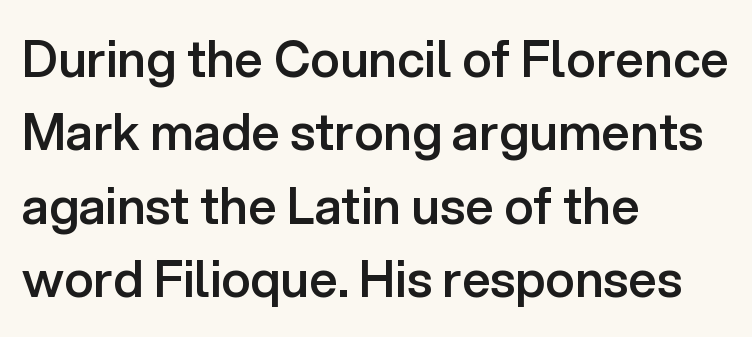
Compared with a centered layout, this one pins lines to the left instead. Underlining? Definitely not there. Are there feet on the stems? There aren't — it's a sans. A bit beefed up — I'd call it semibold rather than bold. When letters stand straight like this, we call the style roman or upright.
